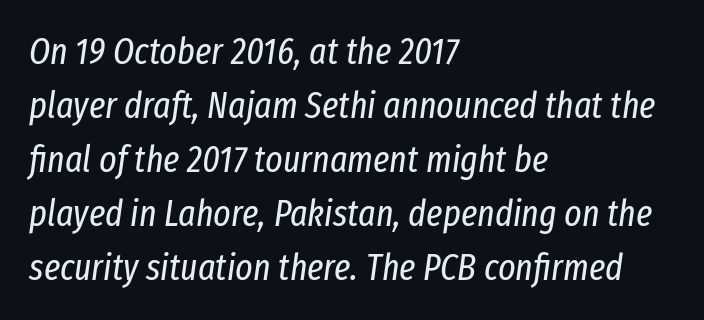
Q: Is the text bold? A: No.
Q: Is the text italic (slanted)? A: Yes, it leans right by about 8 degrees.
Q: Is the text underlined? A: No.
Q: How is the paragraph aligned? A: Left-aligned.
Q: Is the spacing between letters normal or unusually wide? A: Normal.
Q: Is the spacing between lines tight, normal or loose? A: Normal.
Q: Width (condensed, normal, or wide)? A: Condensed.
Q: Stroke contrast? A: Low.
Q: x-height? A: Medium.
Q: Monospaced? A: No.
